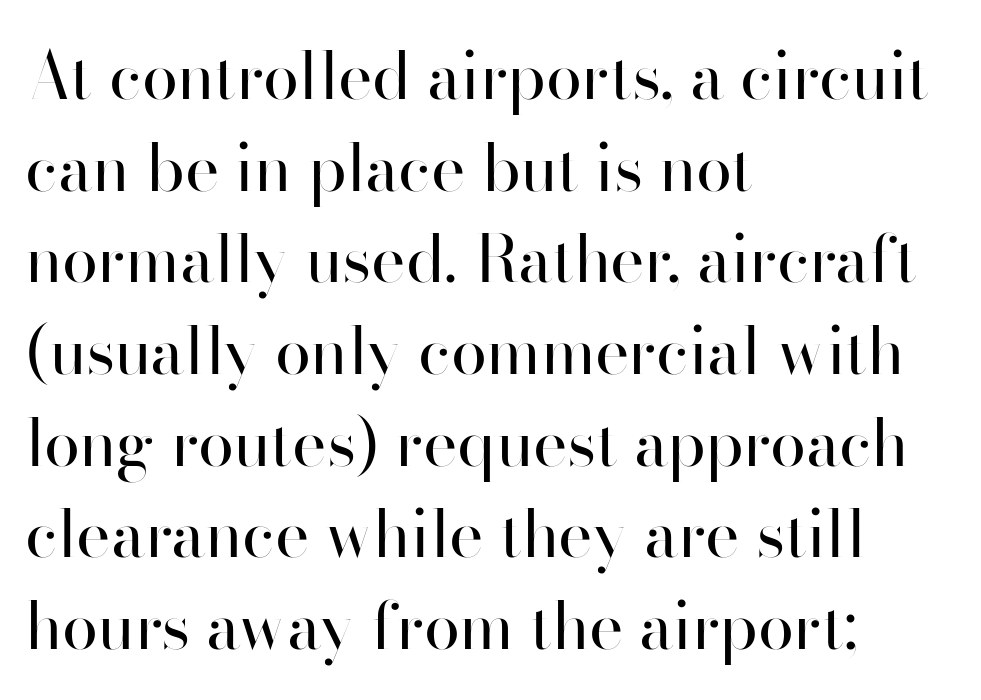
Q: Is the text bold? A: No.
Q: Is the text italic (slanted)? A: No, it is upright.
Q: Is the typeface a serif or a sans-serif typeface? A: Sans-serif.
Q: Is the text underlined? A: No.
Q: How is the paragraph aligned? A: Left-aligned.
Q: Is the spacing between letters normal or unusually wide? A: Normal.
Q: Is the spacing between lines tight, normal or loose? A: Normal.
Q: Width (condensed, normal, or wide)? A: Normal.
Q: Stroke contrast? A: High.
Q: x-height? A: Small.
Q: Monospaced? A: No.
